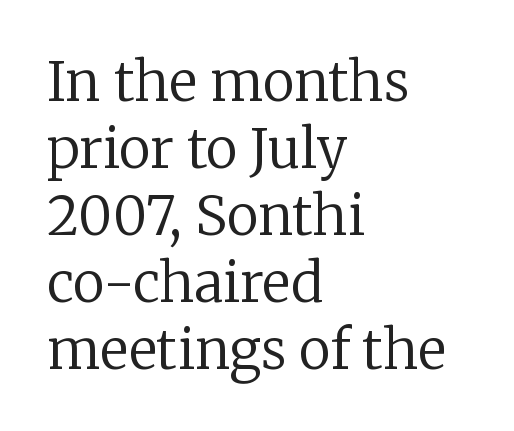
{"serif": "yes", "italic": "no", "bold": "no", "weight": "regular", "width": "normal", "stroke_contrast": "low", "x_height": "medium", "monospaced": "no", "underline": "no", "align": "left", "line_spacing_ratio": 1.24, "letter_spacing": "normal", "letter_spacing_em": 0.0, "glyph_px": 54}
